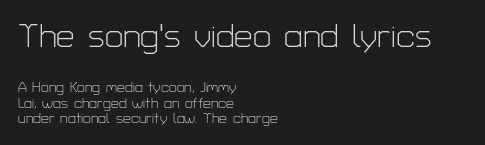
Q: Is the text bold? A: No.
Q: Is the text italic (slanted)? A: No, it is upright.
Q: Is the typeface a serif or a sans-serif typeface? A: Sans-serif.
Q: Is the text underlined? A: No.
Q: How is the paragraph aligned? A: Left-aligned.
Q: Is the spacing between letters normal or unusually wide? A: Normal.
Q: Is the spacing between lines tight, normal or loose? A: Tight.
Q: Which block of text is set in a larger size, the first (top) or the second (bottom)? A: The first (top) one.
Q: Width (condensed, normal, or wide)? A: Normal.
Q: Stroke contrast? A: Low.
Q: x-height? A: Medium.
Q: Monospaced? A: No.
